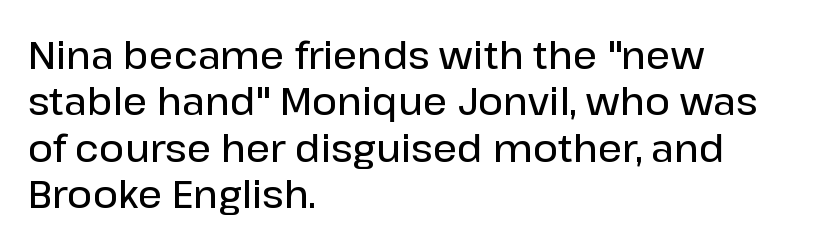
The type sits square on the baseline with zero lean. Font category for this specimen: sans-serif. Default kerning and tracking; the words read as compact shapes. Looks like regular typesetting: each glyph gets only the width it needs.
